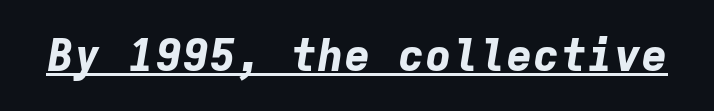
Decoration check: the copy is underlined. Italic: yes, the glyphs are oblique. The sample has been set heavy, in full bold. The face used here is monospaced, like something from a code editor. These lines keep a tight, regular rhythm from letter to letter.
